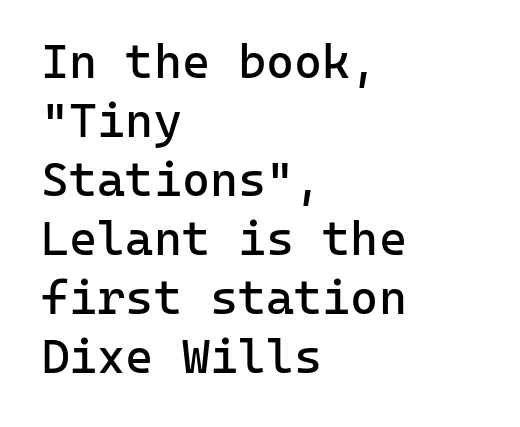
Q: Is the text bold? A: No.
Q: Is the text italic (slanted)? A: No, it is upright.
Q: Is the typeface a serif or a sans-serif typeface? A: Sans-serif.
Q: Is the text underlined? A: No.
Q: How is the paragraph aligned? A: Left-aligned.
Q: Is the spacing between letters normal or unusually wide? A: Normal.
Q: Width (condensed, normal, or wide)? A: Normal.
Q: Stroke contrast? A: Low.
Q: x-height? A: Medium.
Q: Monospaced? A: Yes.
